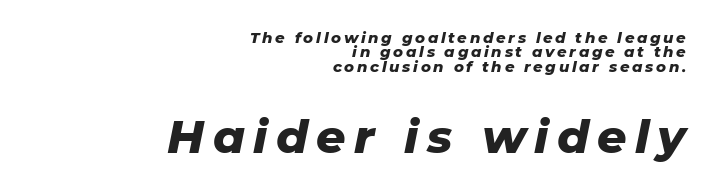
In this sample the second text group is rendered at the bigger scale. Descenders hang freely into open space. A dark, heavy texture on the line: the type is bold. The letters advance in unequal steps, a hallmark of proportional type.
